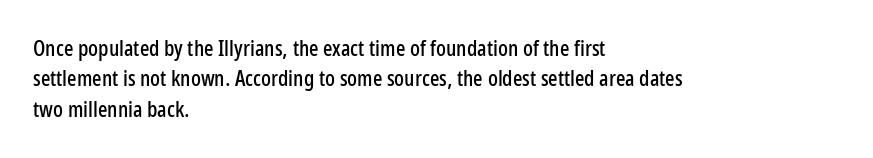
Descenders are the only things crossing below the line. The paragraph has a hard left edge and a soft right edge. Nothing unusual about the tracking: characters are spaced as the font intends. Vertically, the passage feels balanced, rows spaced as you'd expect. If you drew a line through each stem, it would be perfectly vertical.
